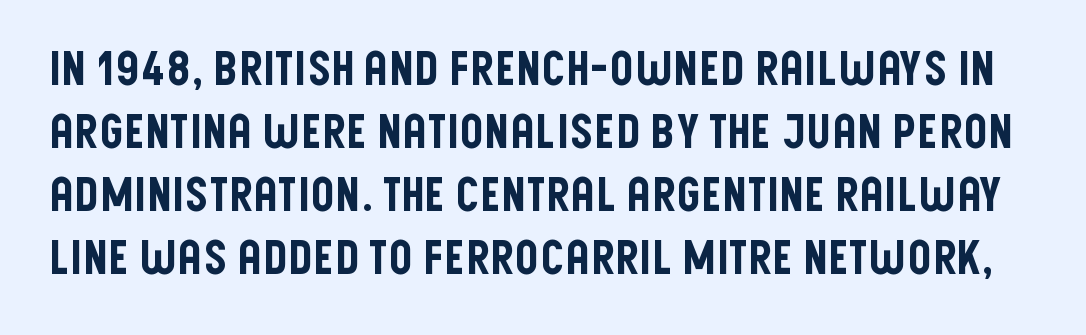
{"serif": "no", "italic": "no", "width": "condensed", "stroke_contrast": "low", "x_height": "large", "monospaced": "no", "underline": "no", "line_spacing": "normal", "line_spacing_ratio": 1.34, "letter_spacing": "normal", "letter_spacing_em": 0.0, "glyph_px": 47}
